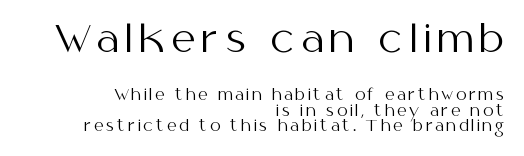
The image shows 37 px regular-weight sans-serif type, upright; set right-aligned, tight line spacing (1.02x), not underlined; the first (top) block is 2.47x larger; medium stroke contrast and a medium x-height.
